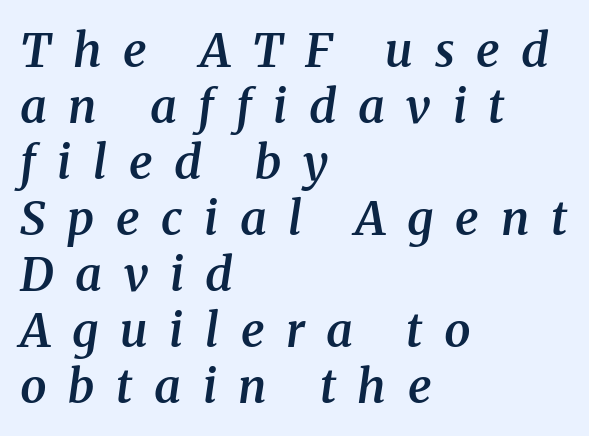
Q: Is the text bold? A: Semi-bold.
Q: Is the text italic (slanted)? A: Yes, it leans right by about 8 degrees.
Q: Is the typeface a serif or a sans-serif typeface? A: Serif.
Q: Is the text underlined? A: No.
Q: How is the paragraph aligned? A: Left-aligned.
Q: Is the spacing between letters normal or unusually wide? A: Unusually wide.
Q: Width (condensed, normal, or wide)? A: Normal.
Q: Stroke contrast? A: Medium.
Q: x-height? A: Medium.
Q: Monospaced? A: No.
